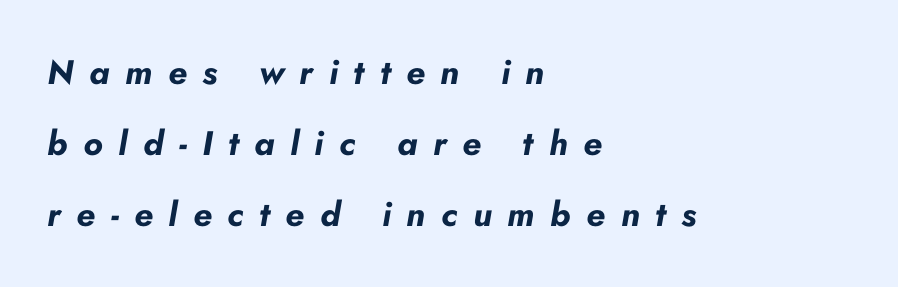
Airy leading. Has an underline been added? It has not. Characters are canted at an angle relative to the baseline's perpendicular. Note the varied advance widths — an 'i' is clearly narrower than an 'm'. These lines stack with their left ends in a neat column.
